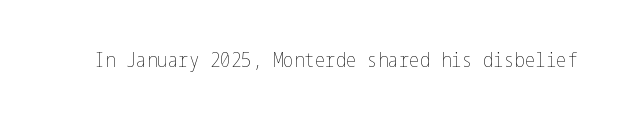
{"italic": "no", "bold": "no", "underline": "no", "letter_spacing": "normal", "letter_spacing_em": 0.0, "glyph_px": 21}
